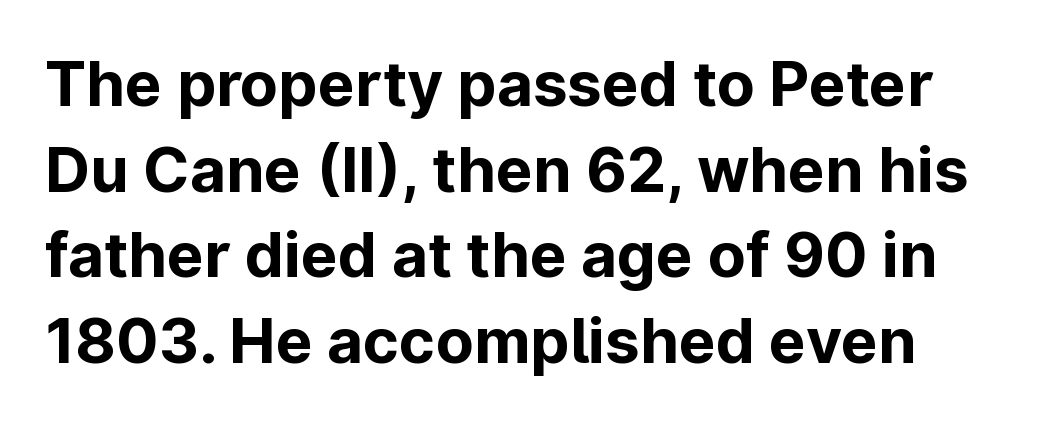
Q: Is the text bold? A: Yes.
Q: Is the text italic (slanted)? A: No, it is upright.
Q: Is the typeface a serif or a sans-serif typeface? A: Sans-serif.
Q: Is the text underlined? A: No.
Q: How is the paragraph aligned? A: Left-aligned.
Q: Is the spacing between letters normal or unusually wide? A: Normal.
Q: Is the spacing between lines tight, normal or loose? A: Normal.
Q: Width (condensed, normal, or wide)? A: Normal.
Q: Stroke contrast? A: Low.
Q: x-height? A: Medium.
Q: Monospaced? A: No.
